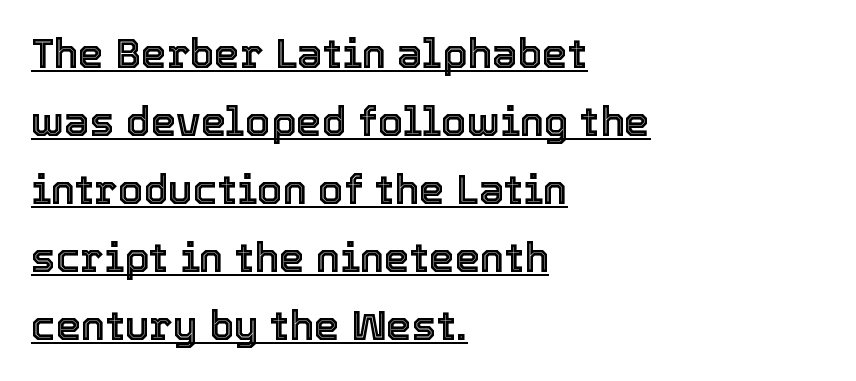
The passage shown stacks its lines at a standard gap. No extra tracking has been applied to these lines. These lines are rendered in a variable-pitch font. Short and long lines alike share a common starting point at left. Posture: vertical. The typesetter has applied underlining to the passage shown.
